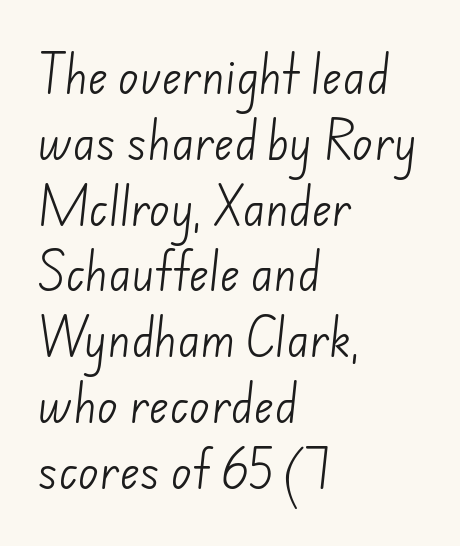
Glyph-to-glyph distance matches everyday printed text. Leading: standard. The passage shown is not bold in any degree. The letters carry no serifs — their stems end cleanly without finishing strokes. The setting favours the left margin, as ordinary paragraphs usually do. The gap between lines stays unmarked.
